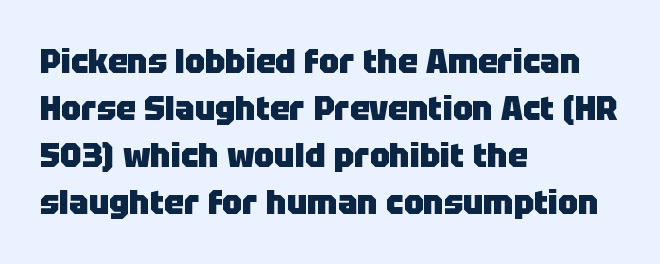
{"serif": "no", "italic": "no", "bold": "yes", "weight": "heavy", "width": "normal", "stroke_contrast": "low", "x_height": "large", "monospaced": "no", "underline": "no", "align": "left", "line_spacing": "normal", "line_spacing_ratio": 1.42, "letter_spacing": "normal", "letter_spacing_em": 0.0, "glyph_px": 33}
